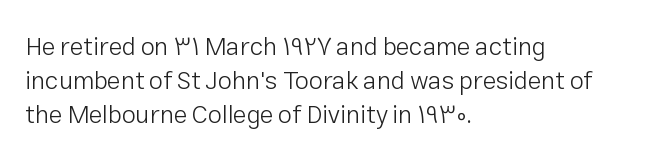
Q: Is the text bold? A: No.
Q: Is the text italic (slanted)? A: No, it is upright.
Q: Is the text underlined? A: No.
Q: How is the paragraph aligned? A: Left-aligned.
Q: Is the spacing between letters normal or unusually wide? A: Normal.
Q: Is the spacing between lines tight, normal or loose? A: Normal.
